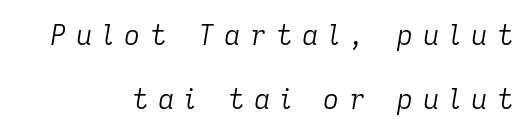
Q: Is the text bold? A: No.
Q: Is the text italic (slanted)? A: Yes, it leans right by about 9 degrees.
Q: Is the text underlined? A: No.
Q: How is the paragraph aligned? A: Right-aligned.
Q: Is the spacing between letters normal or unusually wide? A: Unusually wide.
Q: Is the spacing between lines tight, normal or loose? A: Loose.
Q: Width (condensed, normal, or wide)? A: Normal.
Q: Stroke contrast? A: Low.
Q: x-height? A: Medium.
Q: Monospaced? A: No.
